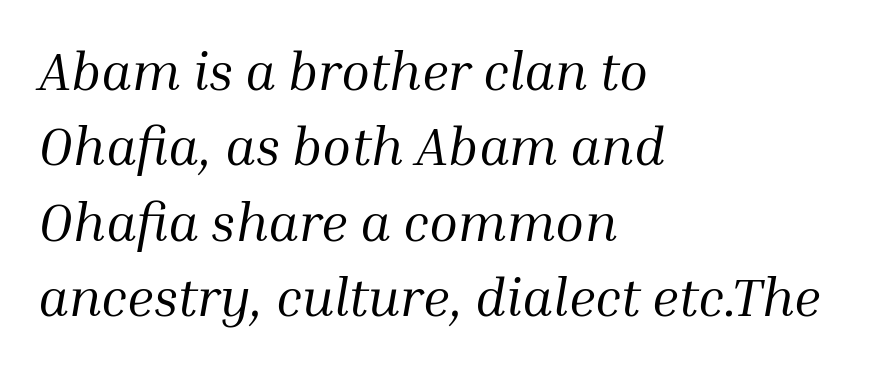
The text block is weighted toward the left margin, trailing off unevenly rightward. Descender tails drop into unmarked territory. A serif font was chosen for this passage. The axis of the letterforms is tilted away from vertical.
